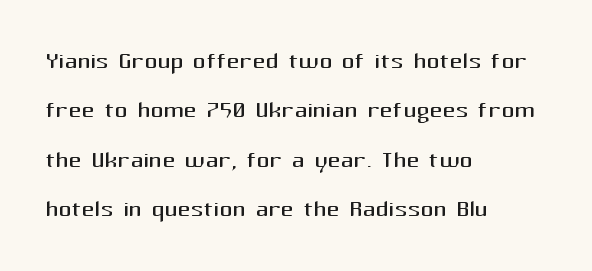
Q: Is the text bold? A: No.
Q: Is the text italic (slanted)? A: No, it is upright.
Q: Is the typeface a serif or a sans-serif typeface? A: Sans-serif.
Q: Is the text underlined? A: No.
Q: How is the paragraph aligned? A: Left-aligned.
Q: Is the spacing between letters normal or unusually wide? A: Normal.
Q: Is the spacing between lines tight, normal or loose? A: Normal.
Q: Width (condensed, normal, or wide)? A: Normal.
Q: Stroke contrast? A: Medium.
Q: x-height? A: Medium.
Q: Monospaced? A: No.
